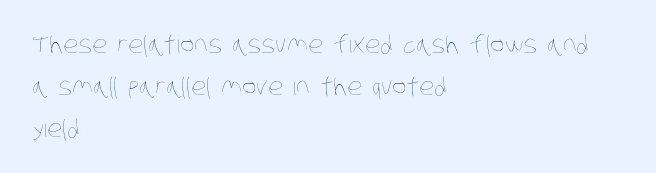
Q: Is the text bold? A: No.
Q: Is the text underlined? A: No.
Q: How is the paragraph aligned? A: Left-aligned.
Q: Is the spacing between letters normal or unusually wide? A: Normal.
